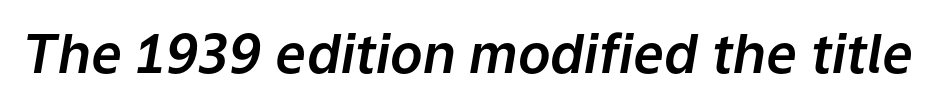
Q: Is the text italic (slanted)? A: Yes, it leans right by about 9 degrees.
Q: Is the text underlined? A: No.
Q: Is the spacing between letters normal or unusually wide? A: Normal.
Q: Width (condensed, normal, or wide)? A: Normal.
Q: Stroke contrast? A: Low.
Q: x-height? A: Medium.
Q: Monospaced? A: No.
